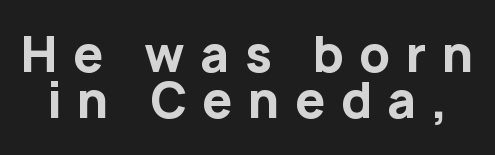
The image shows 48 px bold sans-serif type, upright; set tight line spacing (0.96x), unusually wide letter spacing (+0.32 em), not underlined; low stroke contrast and a medium x-height.
